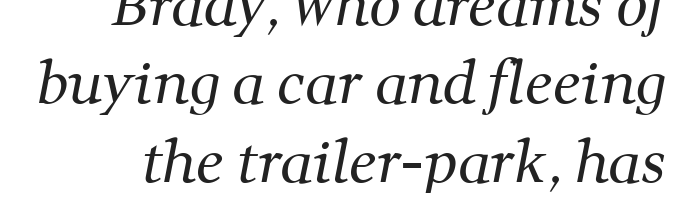
The image shows 56 px regular-weight serif type; set normal line spacing (1.4x), normal letter spacing, not underlined; medium stroke contrast and a medium x-height.
